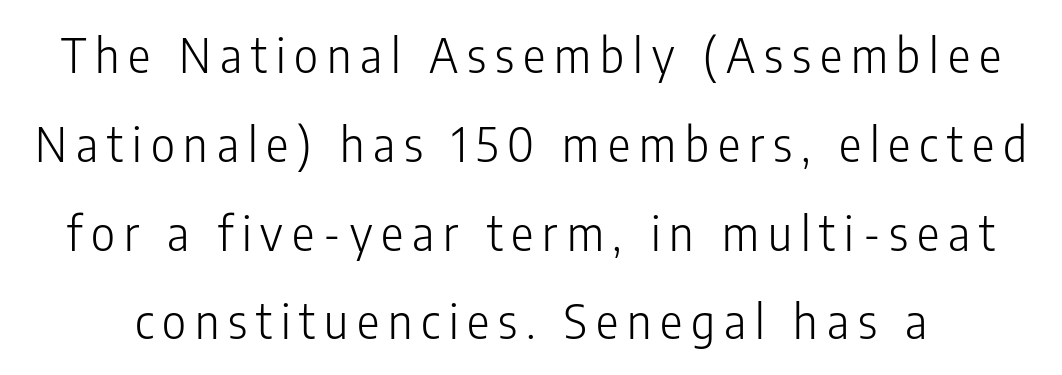
{"serif": "no", "italic": "no", "bold": "no", "weight": "light", "width": "condensed", "stroke_contrast": "low", "x_height": "medium", "monospaced": "no", "underline": "no", "line_spacing_ratio": 1.89, "glyph_px": 47}
